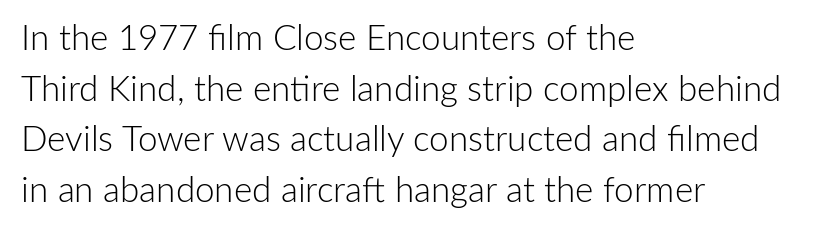
The image shows 35 px light sans-serif type, upright; set left-aligned, normal line spacing (1.45x), normal letter spacing, not underlined; low stroke contrast and a medium x-height.
